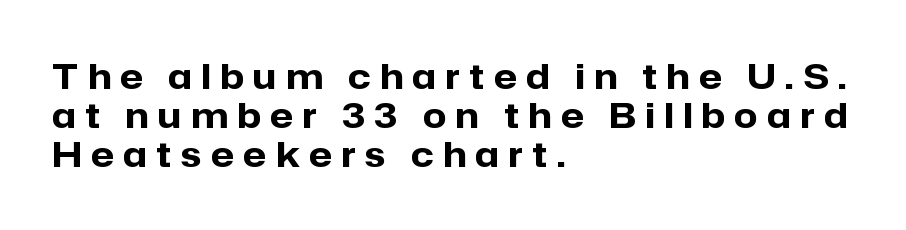
Q: Is the text bold? A: Yes.
Q: Is the text italic (slanted)? A: No, it is upright.
Q: Is the typeface a serif or a sans-serif typeface? A: Sans-serif.
Q: Is the text underlined? A: No.
Q: How is the paragraph aligned? A: Left-aligned.
Q: Is the spacing between letters normal or unusually wide? A: Unusually wide.
Q: Is the spacing between lines tight, normal or loose? A: Tight.
Q: Width (condensed, normal, or wide)? A: Normal.
Q: Stroke contrast? A: Low.
Q: x-height? A: Medium.
Q: Monospaced? A: No.
